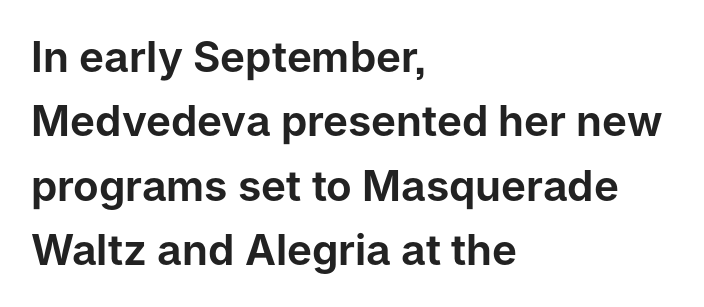
The image shows 42 px sans-serif type, upright; set left-aligned, normal line spacing (1.53x), normal letter spacing, not underlined; low stroke contrast and a medium x-height.
